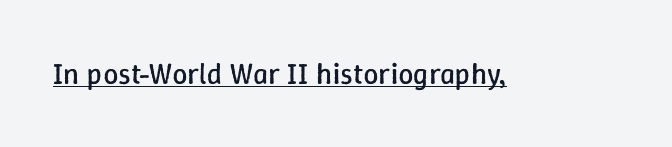
The image shows 30 px regular-weight type, upright; set normal letter spacing, underlined; low stroke contrast and a medium x-height.
